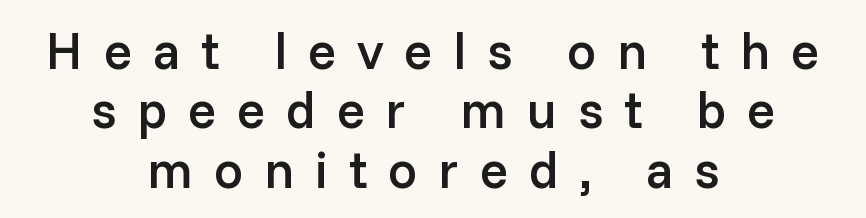
The space directly below the letters is spotless. The rendering uses a semibold face; strokes are thickened but not to full bold. Is this a fixed-width face? No — the glyphs have proportional, varying widths. Teacher's note: observe the equal gaps on both sides — that is centered alignment.
